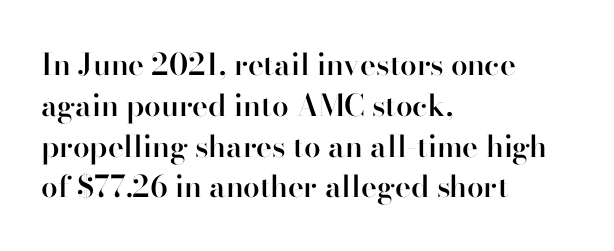
Style check: upright. If you drew a ruler down the left edge, every line would touch it. Nothing sits at the stroke ends, so this counts as sans-serif. The face used here is proportionally spaced, like ordinary book or web type.
